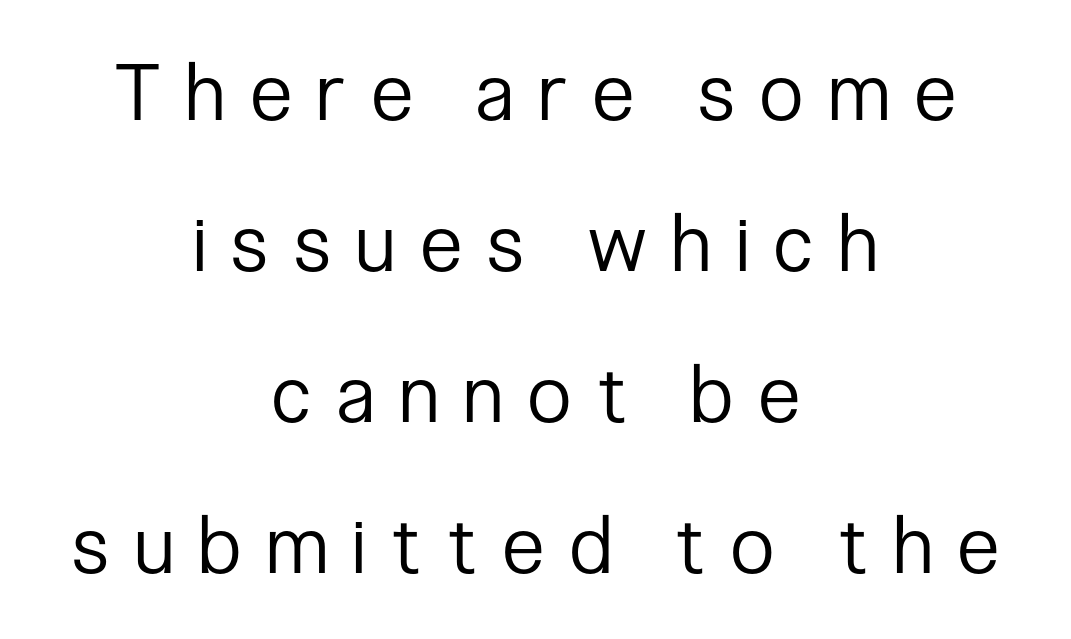
Q: Is the text bold? A: No.
Q: Is the text italic (slanted)? A: No, it is upright.
Q: Is the typeface a serif or a sans-serif typeface? A: Sans-serif.
Q: Is the text underlined? A: No.
Q: How is the paragraph aligned? A: Centered.
Q: Is the spacing between letters normal or unusually wide? A: Unusually wide.
Q: Is the spacing between lines tight, normal or loose? A: Loose.
Q: Width (condensed, normal, or wide)? A: Condensed.
Q: Stroke contrast? A: Low.
Q: x-height? A: Medium.
Q: Monospaced? A: No.
